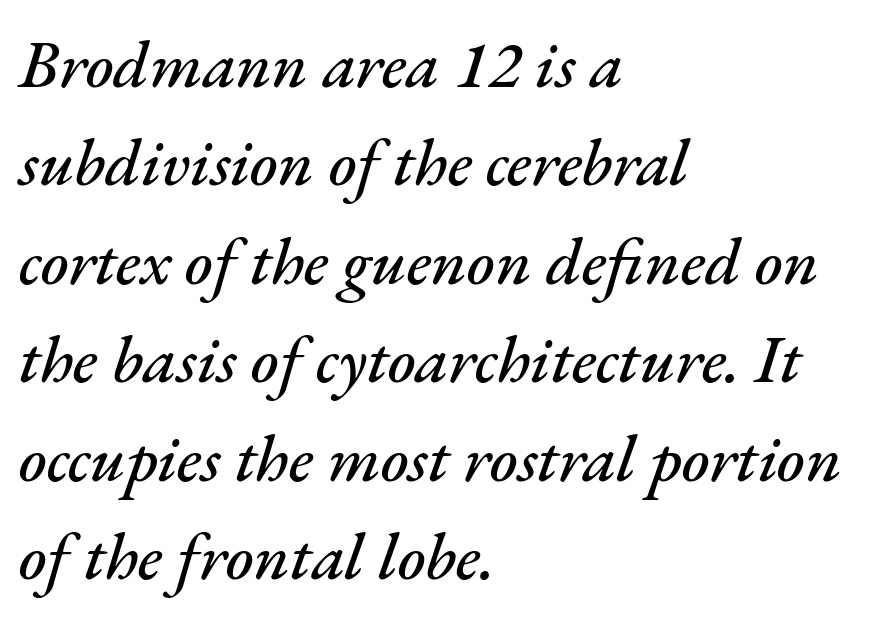
Q: Is the text italic (slanted)? A: Yes, it leans right by about 17 degrees.
Q: Is the text underlined? A: No.
Q: How is the paragraph aligned? A: Left-aligned.
Q: Is the spacing between letters normal or unusually wide? A: Normal.
Q: Is the spacing between lines tight, normal or loose? A: Normal.
Q: Width (condensed, normal, or wide)? A: Normal.
Q: Stroke contrast? A: Medium.
Q: x-height? A: Small.
Q: Monospaced? A: No.
